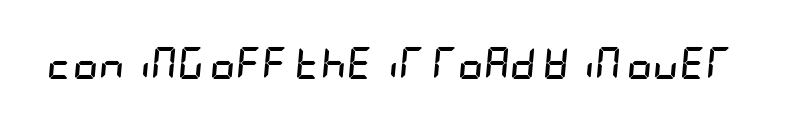
{"italic": "yes", "lean": "right", "slant_degrees": 5, "bold": "yes", "weight": "semibold", "width": "condensed", "stroke_contrast": "low", "x_height": "large", "underline": "no", "letter_spacing": "normal", "letter_spacing_em": 0.0, "glyph_px": 32}
